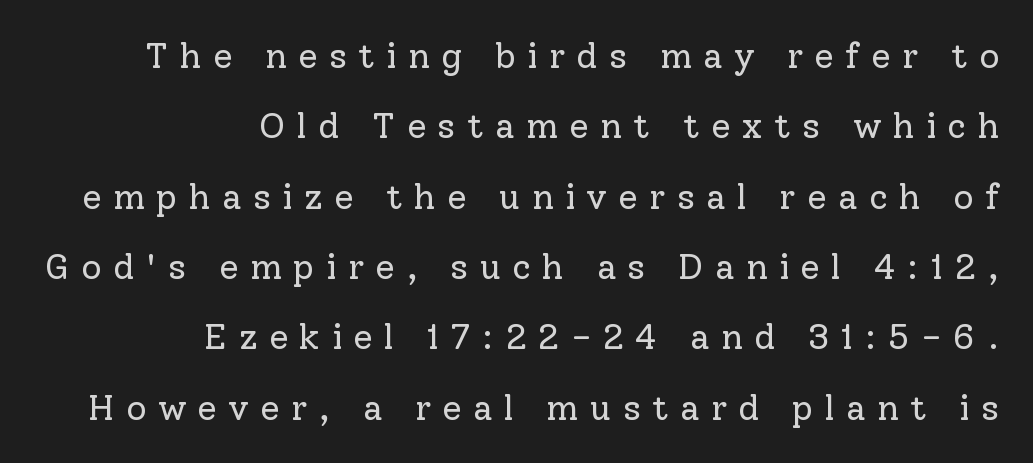
The image shows 35 px regular-weight serif type, upright; set right-aligned, loose line spacing (2.01x), unusually wide letter spacing (+0.33 em), not underlined; low stroke contrast and a medium x-height.
